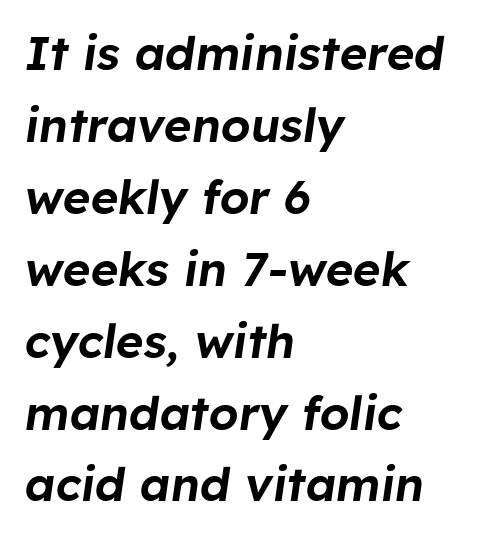
The zone under the glyphs is completely vacant. Standard letterfit; no display-style spreading of the glyphs. The passage shown is typed in a proportional face where columns would drift. Every character sits at an angle, as italics do. Normally led — the rows are evenly, conventionally spaced.
